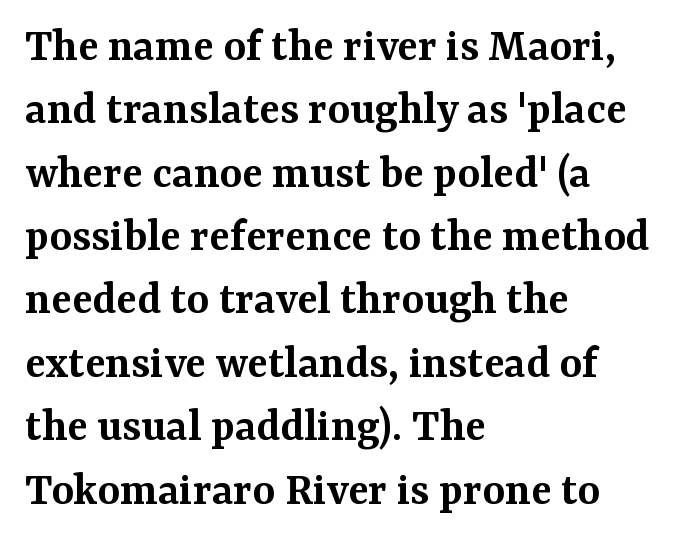
Q: Is the text bold? A: Semi-bold.
Q: Is the text italic (slanted)? A: No, it is upright.
Q: Is the typeface a serif or a sans-serif typeface? A: Serif.
Q: Is the text underlined? A: No.
Q: How is the paragraph aligned? A: Left-aligned.
Q: Is the spacing between letters normal or unusually wide? A: Normal.
Q: Is the spacing between lines tight, normal or loose? A: Normal.
Q: Width (condensed, normal, or wide)? A: Normal.
Q: Stroke contrast? A: Medium.
Q: x-height? A: Medium.
Q: Monospaced? A: No.
